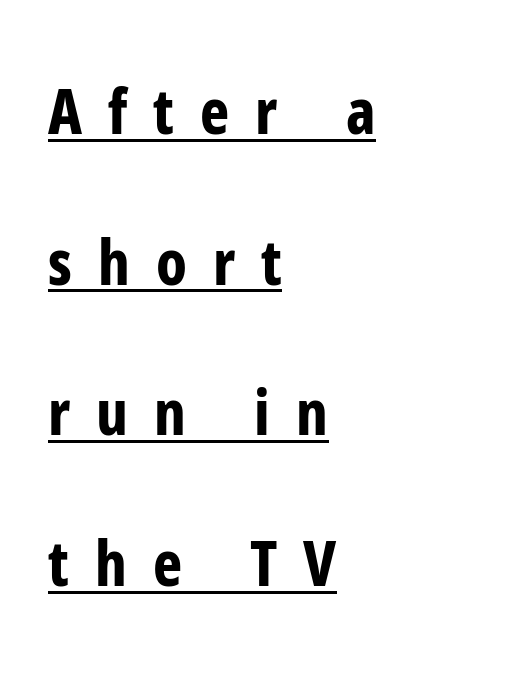
Q: Is the text bold? A: Yes.
Q: Is the text italic (slanted)? A: No, it is upright.
Q: Is the typeface a serif or a sans-serif typeface? A: Sans-serif.
Q: Is the text underlined? A: Yes.
Q: How is the paragraph aligned? A: Left-aligned.
Q: Is the spacing between letters normal or unusually wide? A: Unusually wide.
Q: Is the spacing between lines tight, normal or loose? A: Loose.
Q: Width (condensed, normal, or wide)? A: Condensed.
Q: Stroke contrast? A: Low.
Q: x-height? A: Medium.
Q: Monospaced? A: No.
